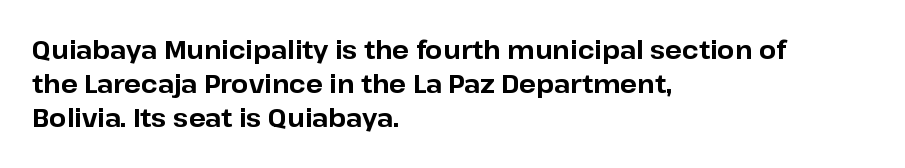
The lines in this sample share a left origin and differ only in where they stop. Summary of vertical rhythm: regular, with standard interline spacing. Italic: no, the glyphs are upright roman. The letterforms sit shoulder to shoulder at normal distance. Set as a true bold cut, around the 700 mark. The baseline area is clear.
